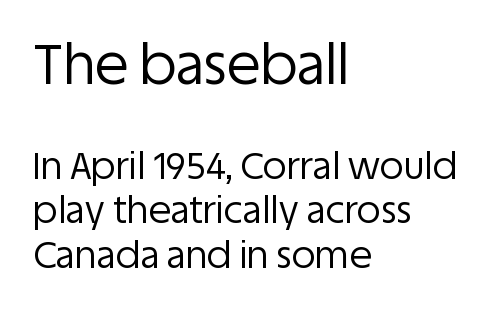
The text block is weighted toward the left margin, trailing off unevenly rightward. This is the regular roman posture of the typeface. The characters display no serif detailing; their extremities are plain. Size hierarchy here favors the leading block over the trailing one. Stems and bowls with no extra thickness — not bold. Plain, unruled lines of type.
